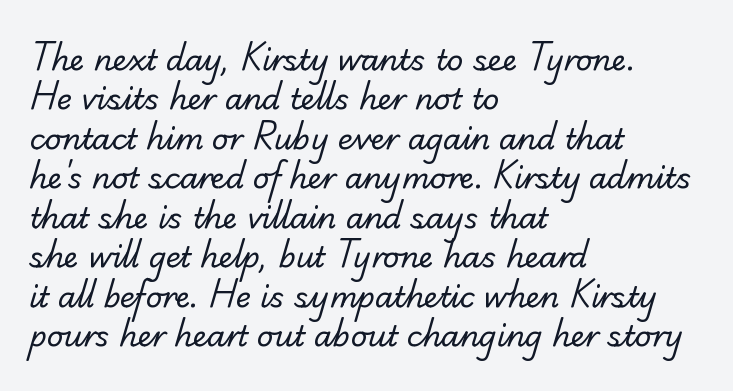
The image shows 29 px regular-weight serif type; set left-aligned, normal line spacing (1.36x), normal letter spacing, not underlined; low stroke contrast and a small x-height.
